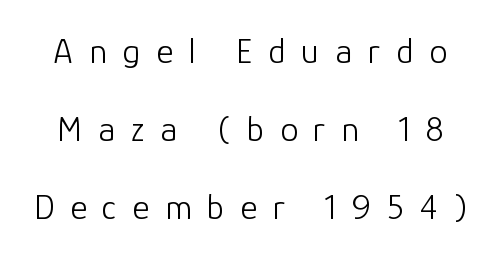
The image shows 36 px light sans-serif type, upright; set loose line spacing (2.16x), unusually wide letter spacing (+0.44 em), not underlined; low stroke contrast and a medium x-height.
